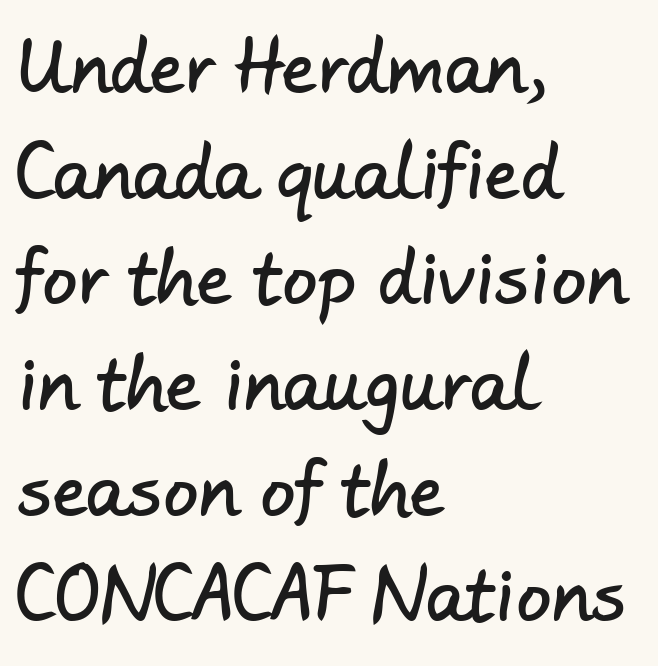
The image shows 70 px sans-serif type; set left-aligned, normal line spacing (1.51x), normal letter spacing, not underlined; low stroke contrast and a small x-height.
